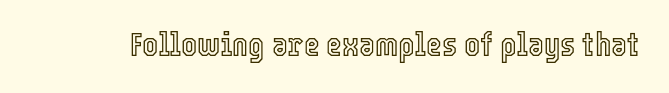
Q: Is the text italic (slanted)? A: No, it is upright.
Q: Is the text underlined? A: No.
Q: Is the spacing between letters normal or unusually wide? A: Normal.
Q: Width (condensed, normal, or wide)? A: Condensed.
Q: x-height? A: Medium.
Q: Monospaced? A: No.
